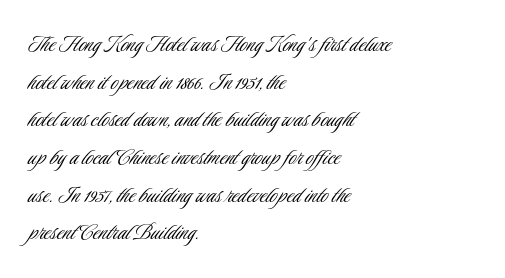
Q: Is the text bold? A: No.
Q: Is the text italic (slanted)? A: Yes.
Q: Is the text underlined? A: No.
Q: How is the paragraph aligned? A: Left-aligned.
Q: Is the spacing between letters normal or unusually wide? A: Normal.
Q: Is the spacing between lines tight, normal or loose? A: Normal.
